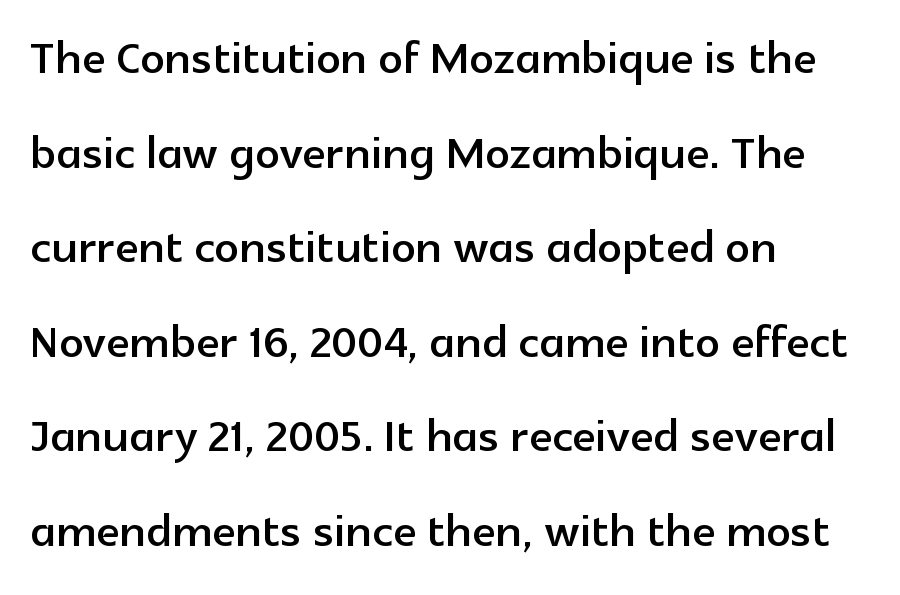
{"serif": "no", "italic": "no", "width": "normal", "x_height": "medium", "monospaced": "no", "underline": "no", "align": "left", "line_spacing": "normal", "line_spacing_ratio": 1.55, "letter_spacing": "normal", "letter_spacing_em": 0.0, "glyph_px": 61}
